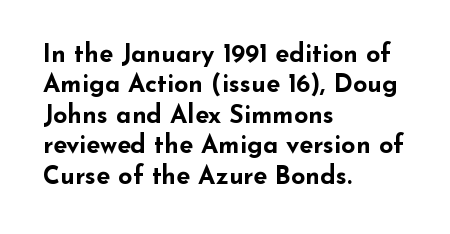
Q: Is the text bold? A: Yes.
Q: Is the text italic (slanted)? A: No, it is upright.
Q: Is the text underlined? A: No.
Q: How is the paragraph aligned? A: Left-aligned.
Q: Is the spacing between letters normal or unusually wide? A: Normal.
